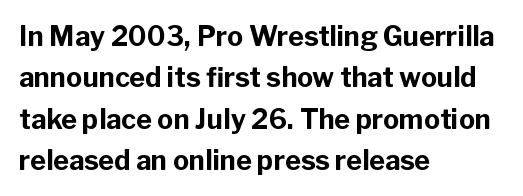
This block has exactly the height ordinary leading produces. The letterforms sit shoulder to shoulder at normal distance. On the weight axis this lands at bold, roughly 700. Line beginnings align vertically; line endings do not. A roman cut, with each character standing at attention.
